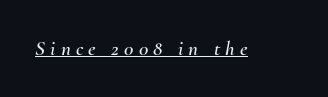
{"italic": "yes", "lean": "right", "slant_degrees": 10, "underline": "yes", "letter_spacing": "wide", "letter_spacing_em": 0.25, "glyph_px": 21}
